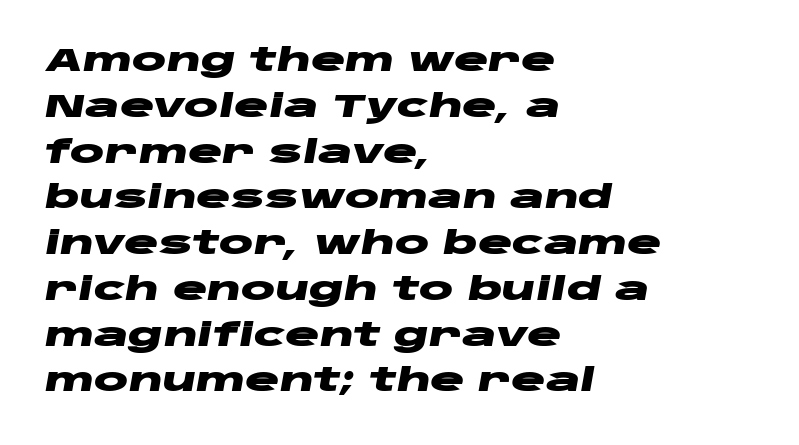
The image shows 32 px heavy, wide type, italic (leaning right); set left-aligned, normal line spacing (1.43x), normal letter spacing, not underlined; low stroke contrast and a large x-height.
